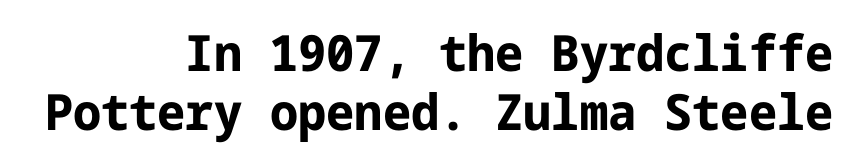
Q: Is the text bold? A: Yes.
Q: Is the text italic (slanted)? A: No, it is upright.
Q: Is the typeface a serif or a sans-serif typeface? A: Sans-serif.
Q: Is the text underlined? A: No.
Q: How is the paragraph aligned? A: Right-aligned.
Q: Is the spacing between letters normal or unusually wide? A: Normal.
Q: Width (condensed, normal, or wide)? A: Normal.
Q: Stroke contrast? A: Low.
Q: x-height? A: Medium.
